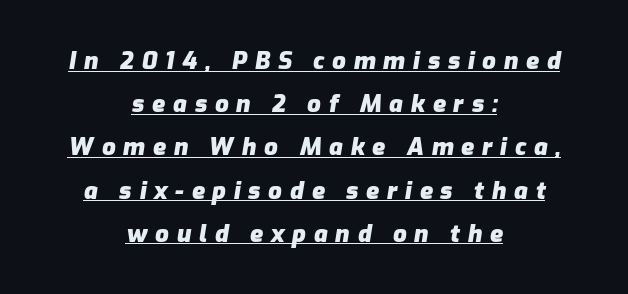
Q: Is the text bold? A: Yes.
Q: Is the text italic (slanted)? A: Yes, it leans right by about 9 degrees.
Q: Is the text underlined? A: Yes.
Q: How is the paragraph aligned? A: Centered.
Q: Is the spacing between letters normal or unusually wide? A: Unusually wide.
